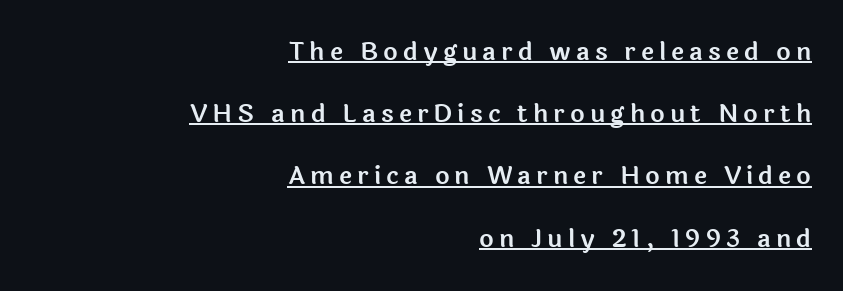
These lines have a slow, spaced-out rhythm from letter to letter. A flush-right, rag-left setting is used for this passage. Every stem runs plumb, perpendicular to the baseline. What decoration does the sample have? An underline. The lines are spread far apart with generous leading.
